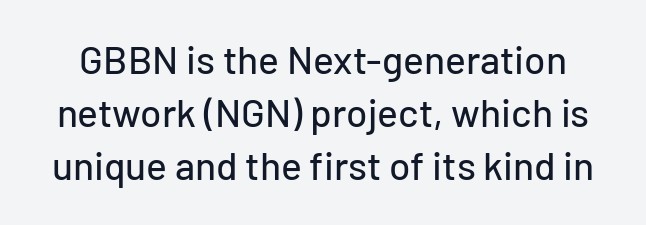
The image shows 39 px sans-serif type, upright; set normal line spacing (1.36x), normal letter spacing, not underlined; low stroke contrast and a medium x-height.
